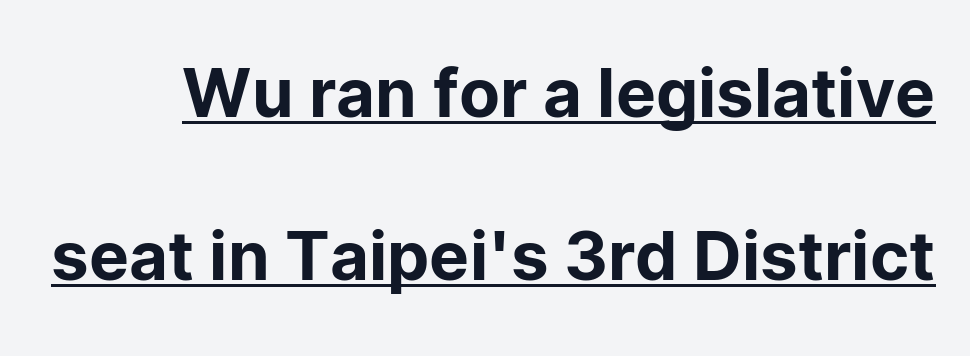
Here the designer chose a conventional face with non-uniform glyph widths. Observe the ordinary spacing: letters are neighbours, not strangers. This rendering features underlined lettering. Italic: no, the glyphs are upright roman. Compared with typical paragraphs, the rows here are farther apart. To sum up the face: it is a sans, with no serifs.
